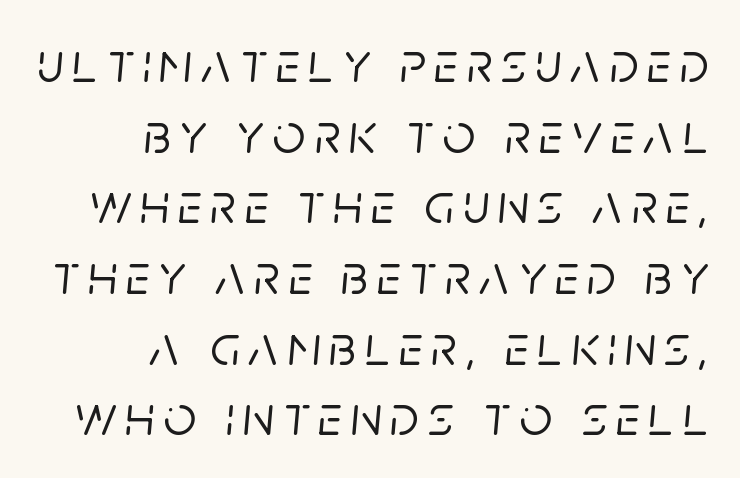
{"italic": "yes", "lean": "right", "slant_degrees": 5, "width": "normal", "stroke_contrast": "low", "x_height": "large", "monospaced": "no", "underline": "no", "align": "right", "line_spacing_ratio": 1.24, "glyph_px": 57}
